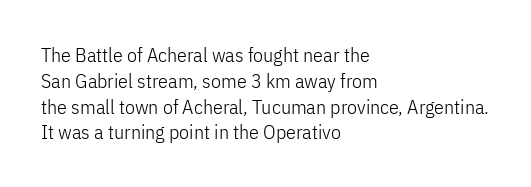
Q: Is the text bold? A: No.
Q: Is the text italic (slanted)? A: No, it is upright.
Q: Is the text underlined? A: No.
Q: How is the paragraph aligned? A: Left-aligned.
Q: Is the spacing between letters normal or unusually wide? A: Normal.
Q: Is the spacing between lines tight, normal or loose? A: Normal.
